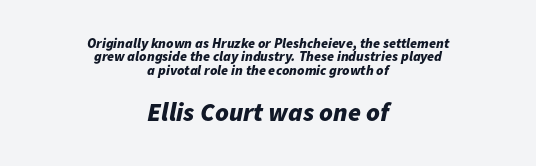
The image shows 26 px bold type, italic (leaning right); set centered, tight line spacing (0.96x), normal letter spacing, not underlined; the second (bottom) block is 1.86x larger.
